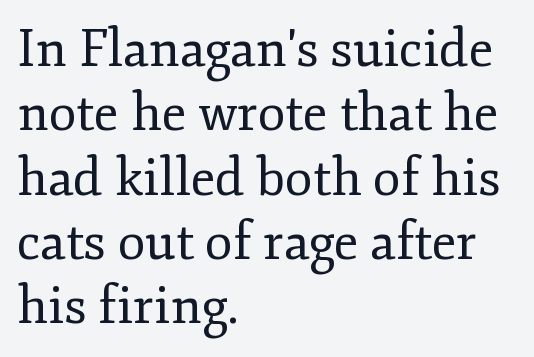
Regular leading. Caption: face not bold, strokes unweighted. Nothing unusual about the tracking: characters are spaced as the font intends. Is there any slant? The stems are plumb. Each line starts at the same left margin while the right side varies. Old-style or modern, the face here clearly has serifs.
